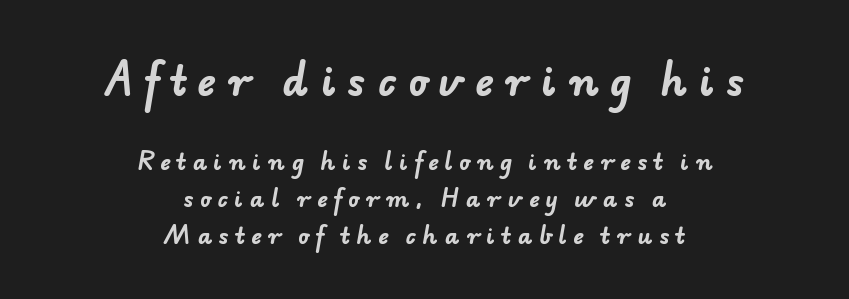
The image shows 39 px bold sans-serif type; set centered, normal line spacing (1.67x), unusually wide letter spacing (+0.3 em), not underlined; the first (top) block is 1.77x larger; low stroke contrast and a small x-height.
